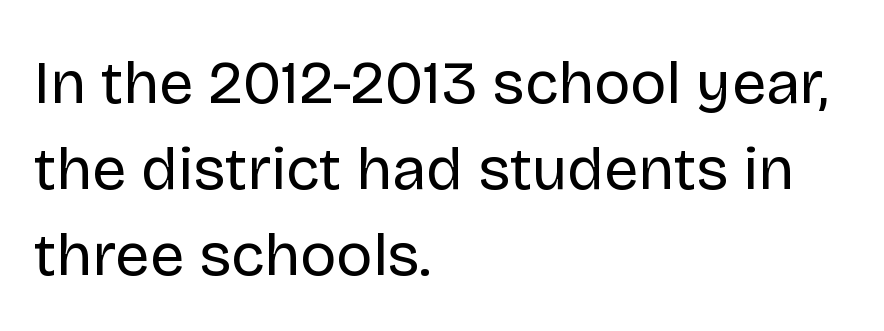
Each line starts at the same left margin while the right side varies. The glyphs in this specimen are sans serif. The space beneath each line is pristine and unruled. Weight: not bold — regular or lighter.
